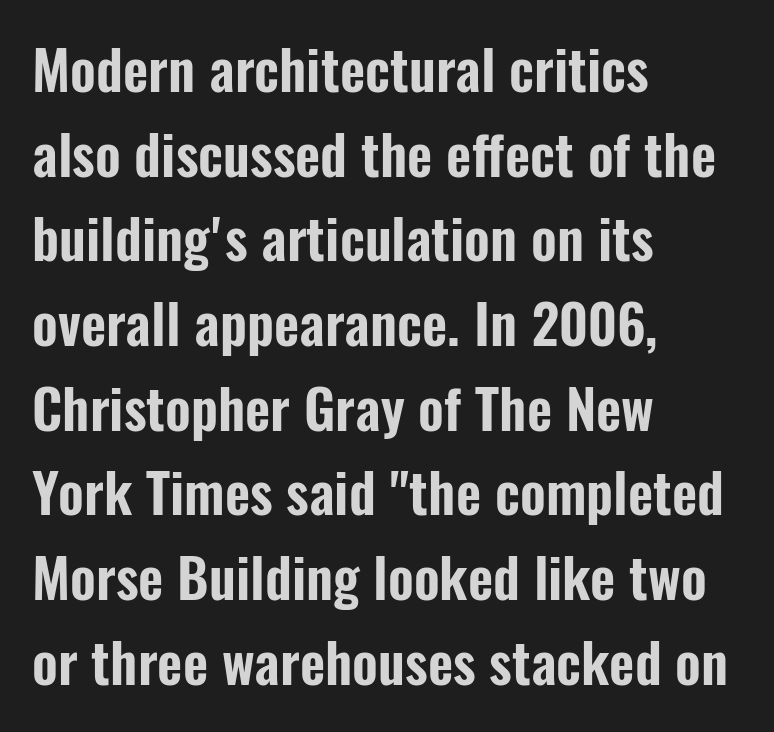
Check under the words: just untouched page. The type is set solid horizontally, with unmodified tracking. Every stem runs plumb, perpendicular to the baseline. This sample has the flowing, uneven cadence of proportional lettering.
